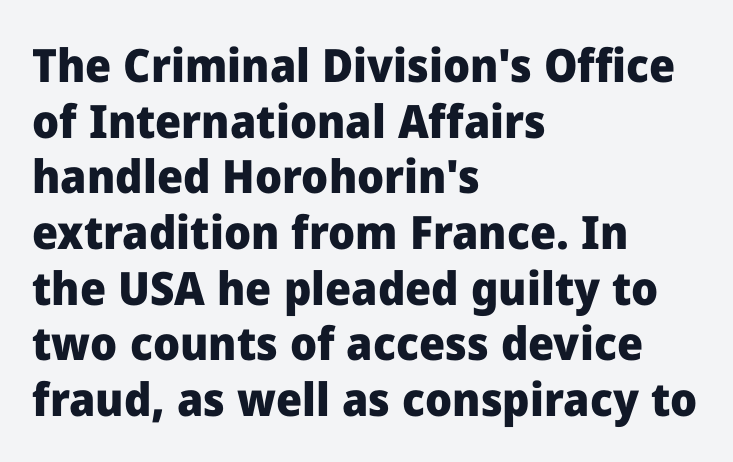
The image shows 46 px heavy sans-serif type, upright; set left-aligned, line spacing 1.21x, normal letter spacing, not underlined; low stroke contrast and a medium x-height.
